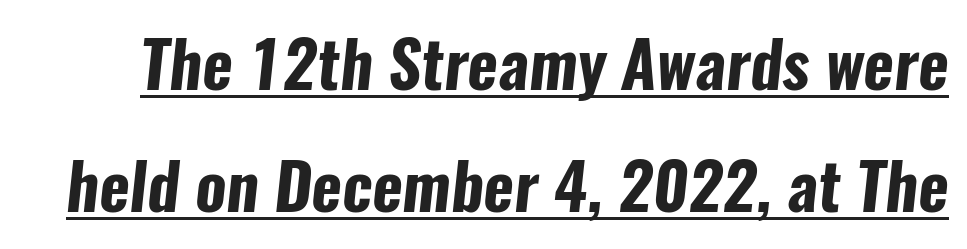
Q: Is the text bold? A: Yes.
Q: Is the typeface a serif or a sans-serif typeface? A: Sans-serif.
Q: Is the text underlined? A: Yes.
Q: Is the spacing between letters normal or unusually wide? A: Normal.
Q: Width (condensed, normal, or wide)? A: Condensed.
Q: Stroke contrast? A: Low.
Q: x-height? A: Medium.
Q: Monospaced? A: No.
